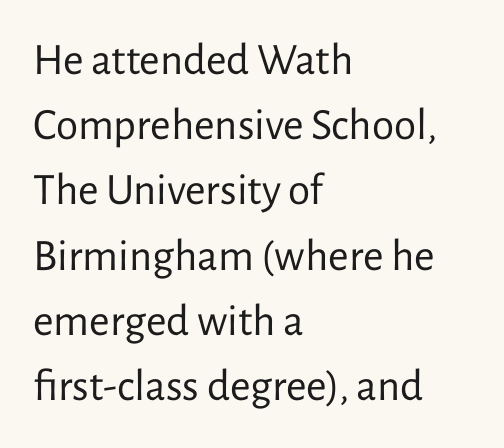
The image shows 45 px regular-weight sans-serif type, upright; set left-aligned, normal line spacing (1.45x), normal letter spacing, not underlined; low stroke contrast and a medium x-height.
